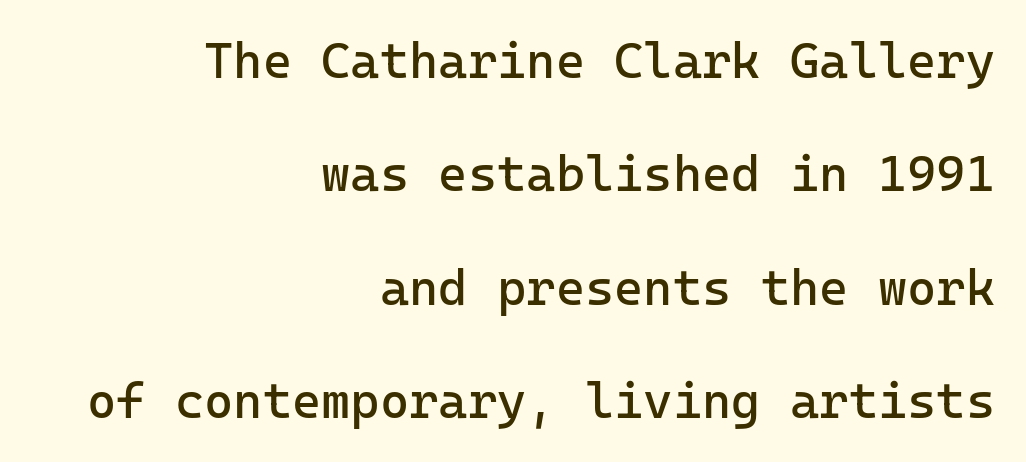
The image shows 50 px regular-weight sans-serif type, upright; set right-aligned, loose line spacing (2.27x), normal letter spacing, not underlined; low stroke contrast and a medium x-height.
